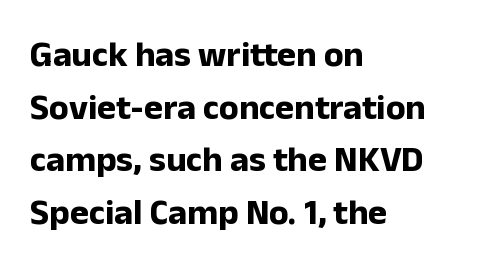
{"serif": "no", "italic": "no", "bold": "yes", "weight": "bold", "width": "normal", "stroke_contrast": "low", "x_height": "medium", "monospaced": "no", "underline": "no", "align": "left", "line_spacing": "normal", "line_spacing_ratio": 1.46, "letter_spacing": "normal", "letter_spacing_em": 0.0, "glyph_px": 36}
